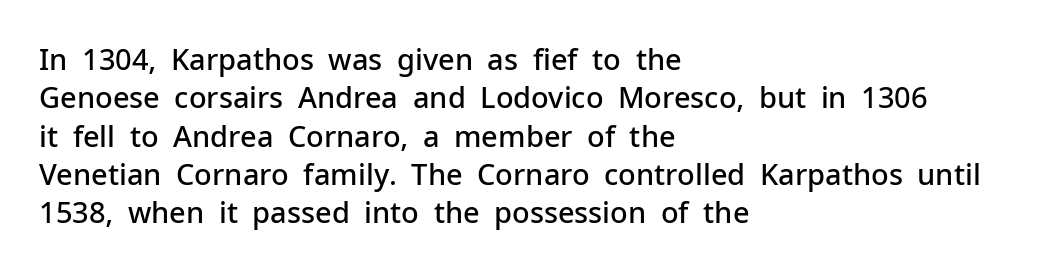
Q: Is the text bold? A: Semi-bold.
Q: Is the text italic (slanted)? A: No, it is upright.
Q: Is the typeface a serif or a sans-serif typeface? A: Sans-serif.
Q: Is the text underlined? A: No.
Q: How is the paragraph aligned? A: Left-aligned.
Q: Is the spacing between letters normal or unusually wide? A: Normal.
Q: Is the spacing between lines tight, normal or loose? A: Normal.
Q: Width (condensed, normal, or wide)? A: Normal.
Q: Stroke contrast? A: Low.
Q: x-height? A: Medium.
Q: Monospaced? A: No.
